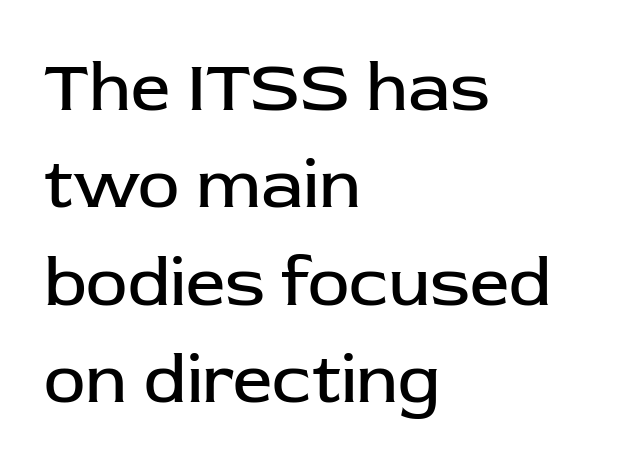
{"serif": "no", "italic": "no", "bold": "no", "weight": "regular", "width": "normal", "stroke_contrast": "low", "x_height": "medium", "monospaced": "no", "underline": "no", "align": "left", "line_spacing": "normal", "line_spacing_ratio": 1.39, "letter_spacing": "normal", "letter_spacing_em": 0.0, "glyph_px": 70}
